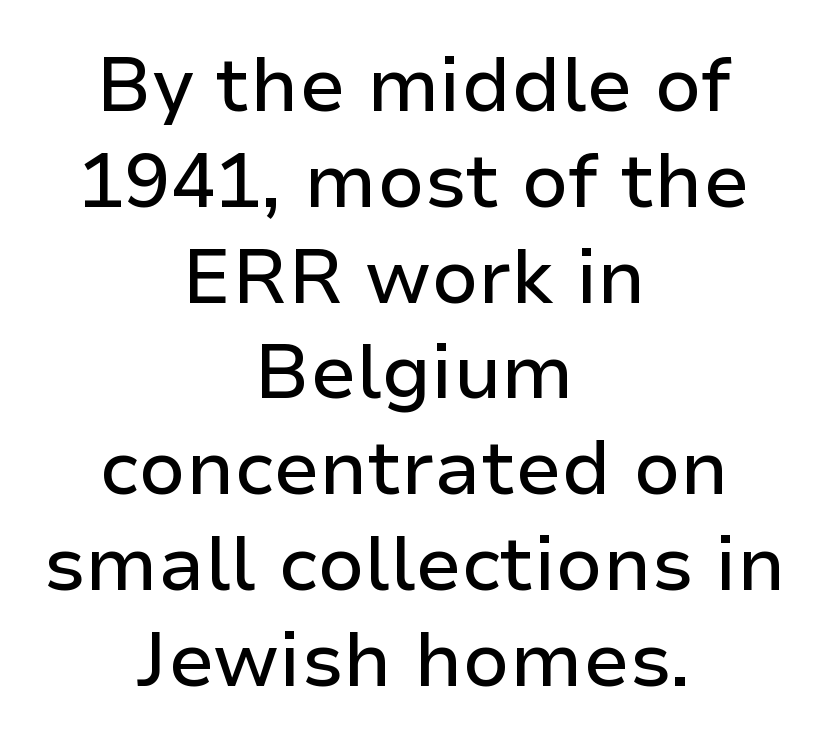
Q: Is the text italic (slanted)? A: No, it is upright.
Q: Is the typeface a serif or a sans-serif typeface? A: Sans-serif.
Q: Is the text underlined? A: No.
Q: How is the paragraph aligned? A: Centered.
Q: Is the spacing between letters normal or unusually wide? A: Normal.
Q: Is the spacing between lines tight, normal or loose? A: Normal.
Q: Width (condensed, normal, or wide)? A: Normal.
Q: Stroke contrast? A: Low.
Q: x-height? A: Medium.
Q: Monospaced? A: No.
